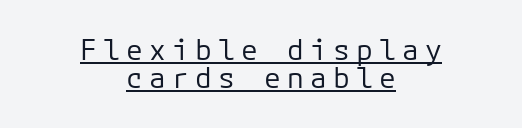
The image shows 28 px regular-weight sans-serif type, upright, monospaced; set centered, tight line spacing (1.01x), unusually wide letter spacing (+0.22 em), underlined; low stroke contrast and a medium x-height.
